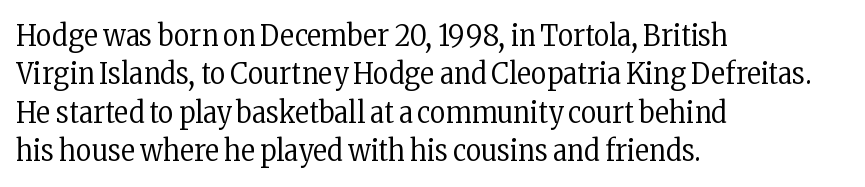
The image shows 30 px regular-weight, condensed serif type, upright; set left-aligned, normal line spacing (1.28x), normal letter spacing, not underlined; low stroke contrast and a medium x-height.
